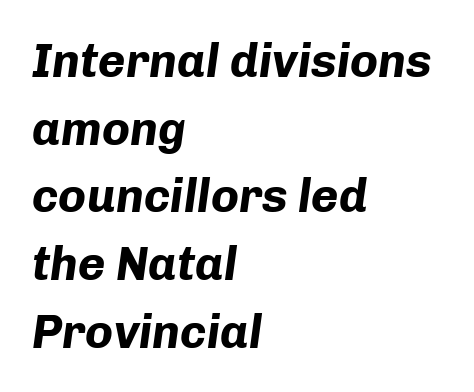
Words appear dense and cohesive because spacing is normal. Does the leading feel generous? No, just average. These lines are rendered in a variable-pitch font. Type without underlining.
